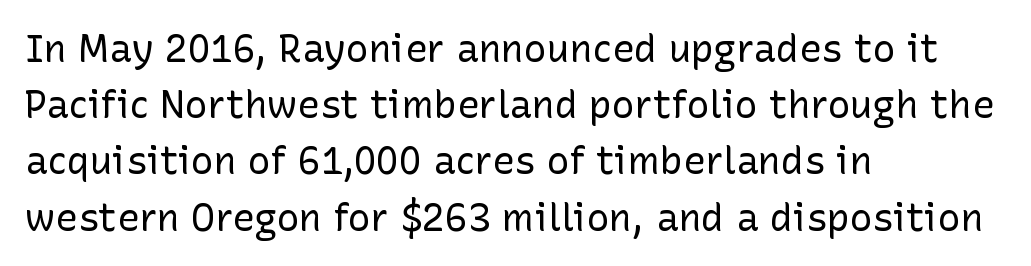
{"serif": "no", "italic": "no", "bold": "no", "weight": "regular", "width": "normal", "stroke_contrast": "low", "x_height": "medium", "monospaced": "no", "underline": "no", "align": "left", "line_spacing": "normal", "line_spacing_ratio": 1.48, "letter_spacing": "normal", "letter_spacing_em": 0.0, "glyph_px": 38}
